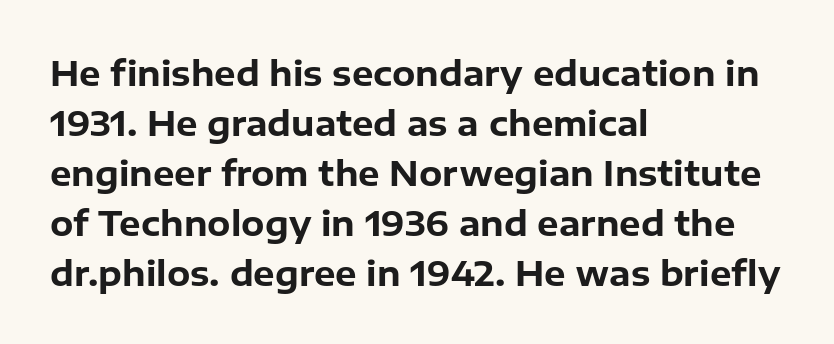
Looks like regular typesetting: each glyph gets only the width it needs. These lines are set flush left with a ragged right edge. The face used here is a sans, in the tradition of grotesques and geometrics. The rendering keeps characters at their native spacing. Characters remain perfectly vertical along every line. The lines sit at an ordinary, default distance from one another.
